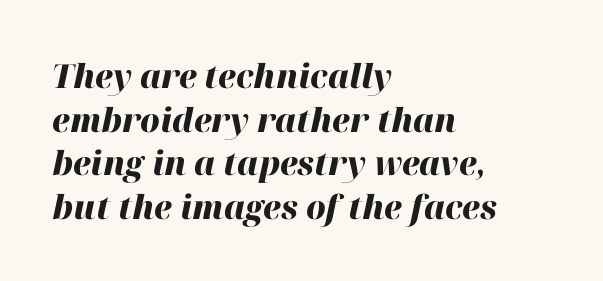
The image shows 33 px heavy type, italic (leaning right); set left-aligned, normal line spacing (1.32x), normal letter spacing, not underlined; high stroke contrast and a medium x-height.
